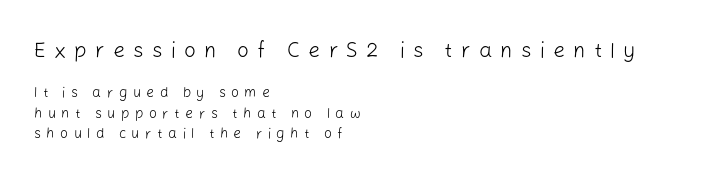
The image shows 21 px text type, upright; set left-aligned, normal line spacing (1.46x), unusually wide letter spacing (+0.39 em), not underlined; the first (top) block is 1.5x larger.
